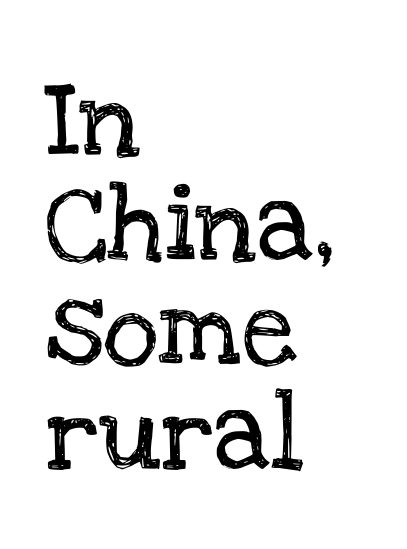
Q: Is the text italic (slanted)? A: No, it is upright.
Q: Is the typeface a serif or a sans-serif typeface? A: Serif.
Q: Is the text underlined? A: No.
Q: How is the paragraph aligned? A: Left-aligned.
Q: Is the spacing between letters normal or unusually wide? A: Normal.
Q: Is the spacing between lines tight, normal or loose? A: Normal.
Q: Width (condensed, normal, or wide)? A: Normal.
Q: Stroke contrast? A: Low.
Q: x-height? A: Large.
Q: Monospaced? A: No.
